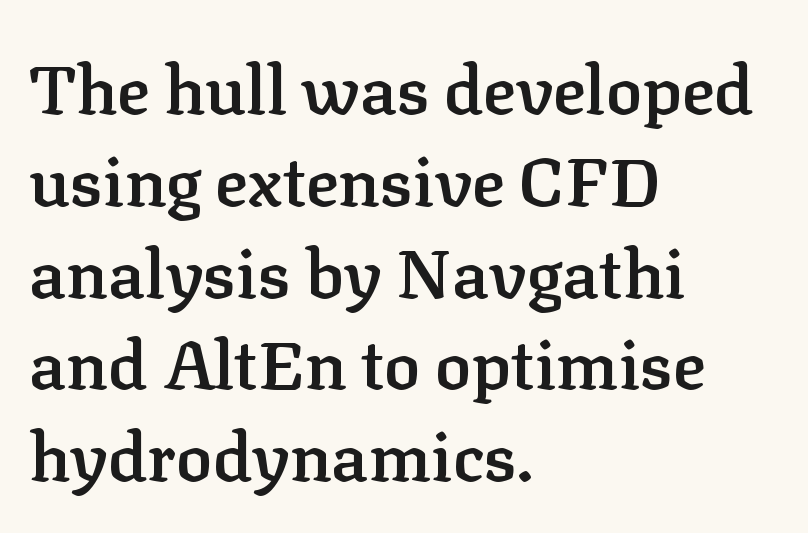
{"serif": "yes", "italic": "no", "bold": "semi", "weight": "semibold", "width": "normal", "stroke_contrast": "low", "x_height": "medium", "monospaced": "no", "underline": "no", "align": "left", "line_spacing": "normal", "line_spacing_ratio": 1.35, "letter_spacing": "normal", "letter_spacing_em": 0.0, "glyph_px": 68}
